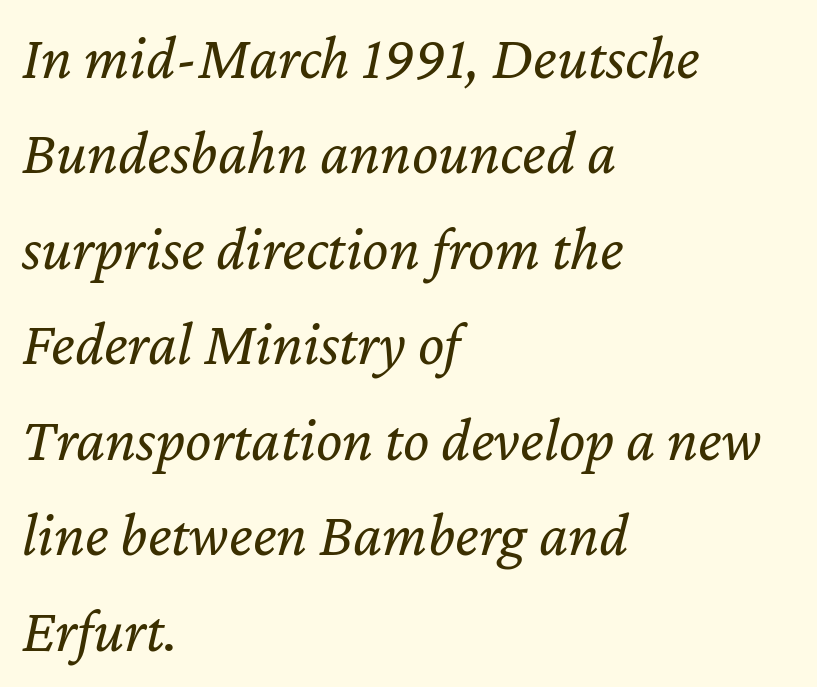
Spacing verdict: proportional, widths tailored to each character. Is the block centered? No — it sits flush against the left margin. The characters are drawn with everyday or finer stroke widths. If you measured baseline to baseline, you'd find a middling distance. Is the letter spacing exaggerated? No — it looks like the ordinary default.
